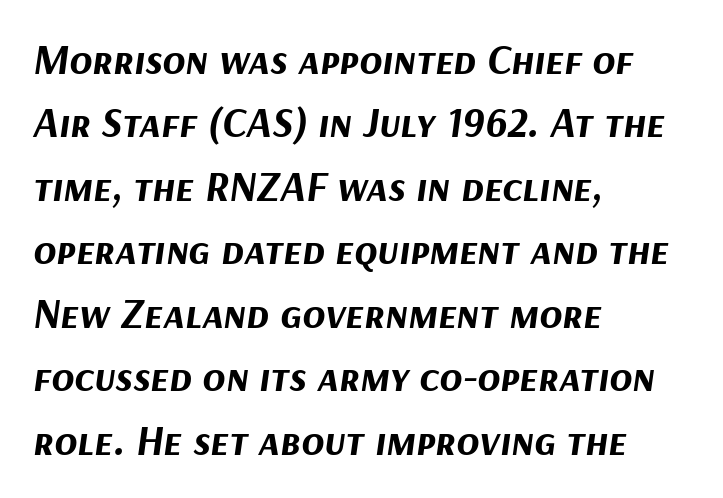
{"italic": "yes", "lean": "right", "slant_degrees": 9, "bold": "yes", "weight": "bold", "width": "normal", "stroke_contrast": "medium", "x_height": "medium", "monospaced": "no", "underline": "no", "align": "left", "line_spacing": "normal", "line_spacing_ratio": 1.51, "letter_spacing": "normal", "letter_spacing_em": 0.0, "glyph_px": 42}
